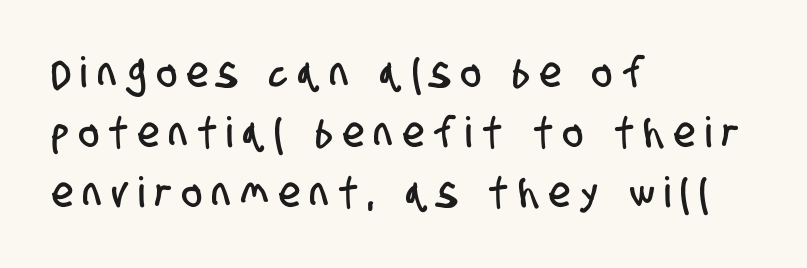
The image shows 42 px condensed sans-serif type; set left-aligned, normal line spacing (1.43x), unusually wide letter spacing (+0.26 em), not underlined; low stroke contrast and a large x-height.
